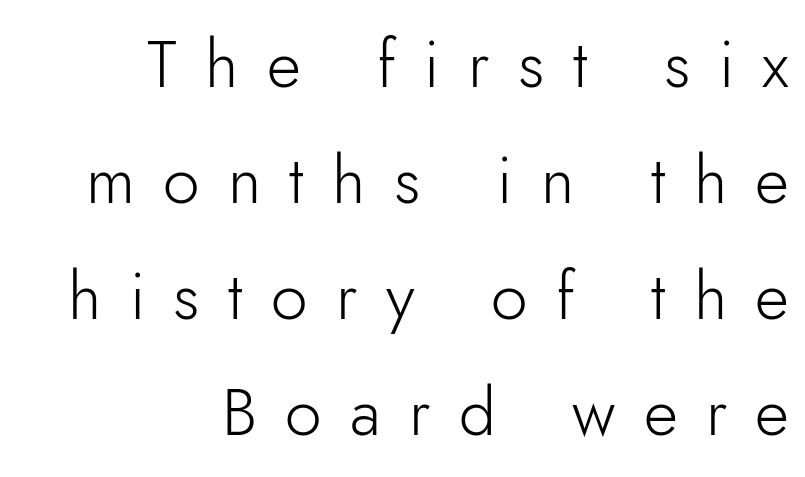
The image shows 66 px light sans-serif type, upright; set right-aligned, line spacing 1.76x, unusually wide letter spacing (+0.43 em), not underlined; low stroke contrast and a small x-height.
